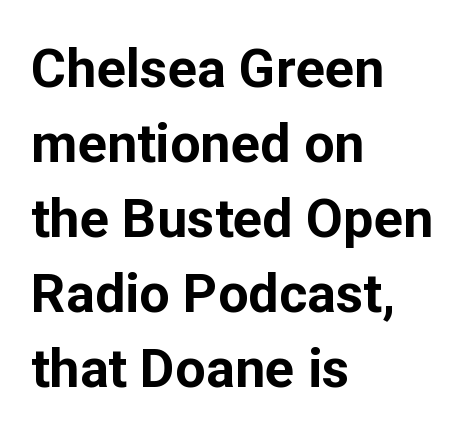
{"serif": "no", "italic": "no", "bold": "yes", "weight": "bold", "width": "normal", "stroke_contrast": "low", "x_height": "medium", "monospaced": "no", "underline": "no", "align": "left", "line_spacing": "normal", "line_spacing_ratio": 1.39, "letter_spacing": "normal", "letter_spacing_em": 0.0, "glyph_px": 54}
